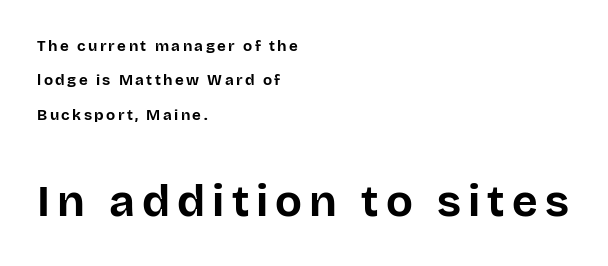
Q: Is the text bold? A: Yes.
Q: Is the text italic (slanted)? A: No, it is upright.
Q: Is the typeface a serif or a sans-serif typeface? A: Sans-serif.
Q: Is the text underlined? A: No.
Q: How is the paragraph aligned? A: Left-aligned.
Q: Is the spacing between lines tight, normal or loose? A: Loose.
Q: Which block of text is set in a larger size, the first (top) or the second (bottom)? A: The second (bottom) one.
Q: Width (condensed, normal, or wide)? A: Normal.
Q: Stroke contrast? A: Low.
Q: x-height? A: Large.
Q: Monospaced? A: No.
